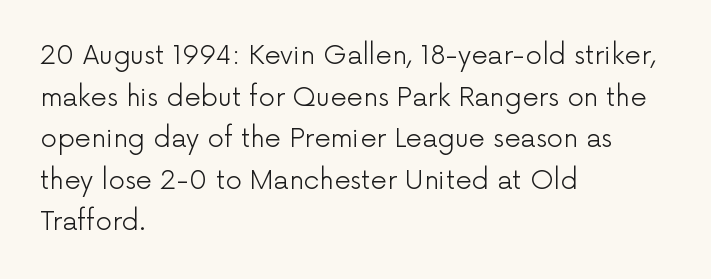
Q: Is the text bold? A: No.
Q: Is the text italic (slanted)? A: No, it is upright.
Q: Is the text underlined? A: No.
Q: How is the paragraph aligned? A: Left-aligned.
Q: Is the spacing between letters normal or unusually wide? A: Normal.
Q: Is the spacing between lines tight, normal or loose? A: Normal.
